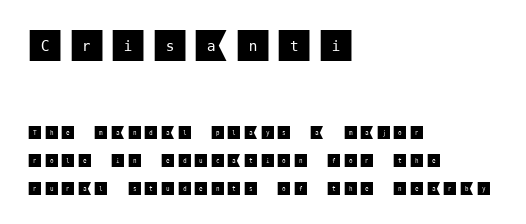
{"serif": "no", "italic": "no", "width": "normal", "stroke_contrast": "medium", "x_height": "large", "underline": "no", "align": "left", "line_spacing": "loose", "line_spacing_ratio": 1.98, "letter_spacing": "wide", "letter_spacing_em": 0.21, "larger_block": "first", "size_ratio": 2.5, "glyph_px": 35}
